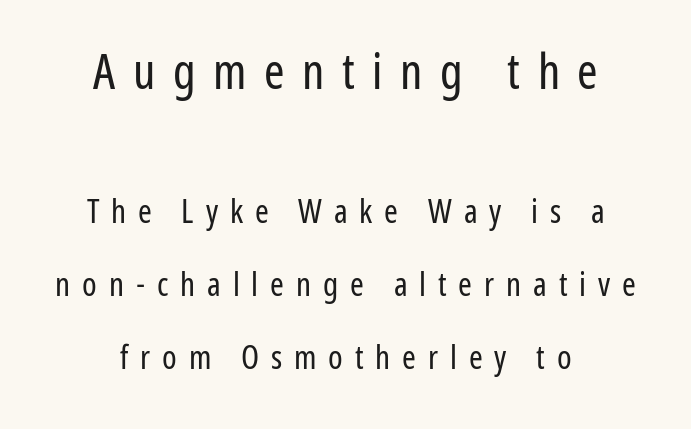
The glyphs in this specimen are sans serif. Stems here are at most as thick as an everyday book face. The axis of the letterforms is exactly vertical. The lines are spread far apart with generous leading.
